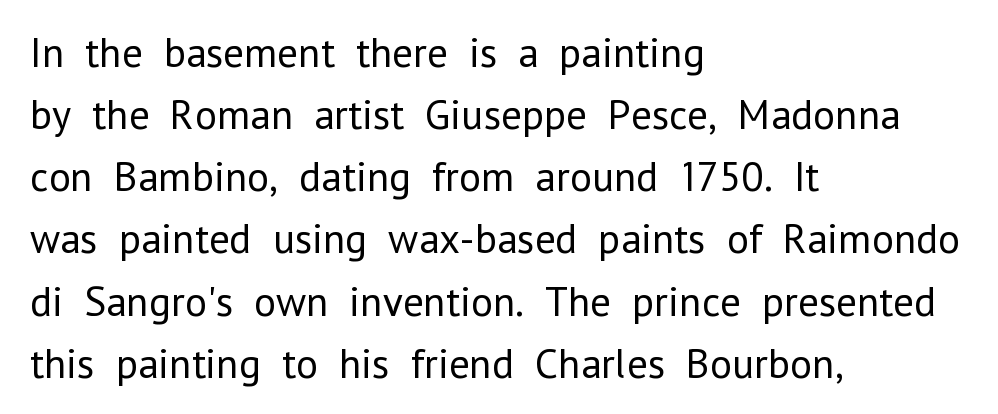
{"serif": "no", "italic": "no", "bold": "no", "weight": "regular", "width": "normal", "stroke_contrast": "low", "x_height": "medium", "monospaced": "no", "underline": "no", "align": "left", "line_spacing": "normal", "line_spacing_ratio": 1.48, "letter_spacing": "normal", "letter_spacing_em": 0.0, "glyph_px": 42}
